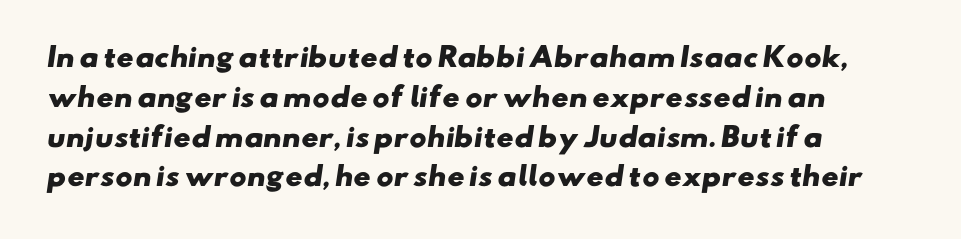
Alignment: flush left. Normally led — the rows are evenly, conventionally spaced. The type is set solid horizontally, with unmodified tracking. Typographic density is high because the face is bold. Check the space under the baseline: it is left empty.
